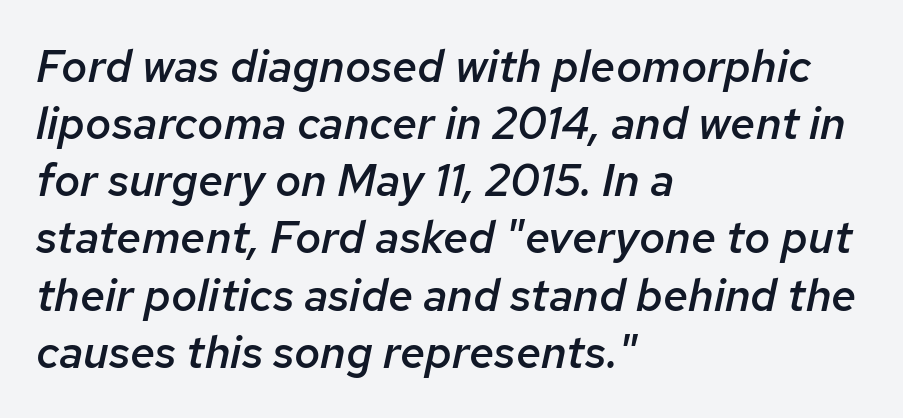
The image shows 45 px semibold type, italic (leaning right); set left-aligned, normal line spacing (1.27x), normal letter spacing, not underlined; low stroke contrast and a medium x-height.
